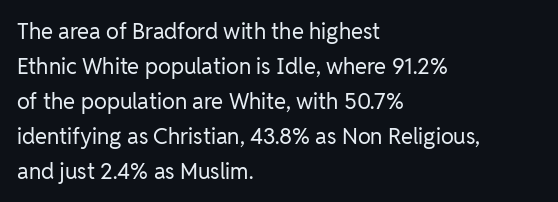
Q: Is the text bold? A: No.
Q: Is the text italic (slanted)? A: No, it is upright.
Q: Is the text underlined? A: No.
Q: How is the paragraph aligned? A: Left-aligned.
Q: Is the spacing between letters normal or unusually wide? A: Normal.
Q: Is the spacing between lines tight, normal or loose? A: Normal.
